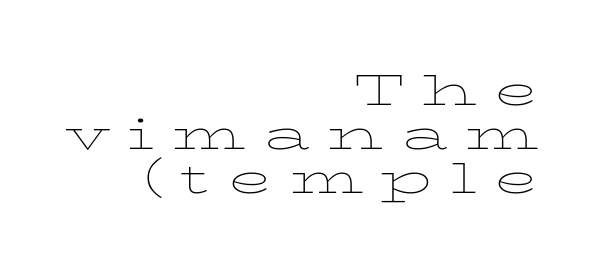
The image shows 44 px thin, wide serif type, upright; set right-aligned, tight line spacing (1.0x), unusually wide letter spacing (+0.4 em), not underlined; low stroke contrast and a medium x-height.
